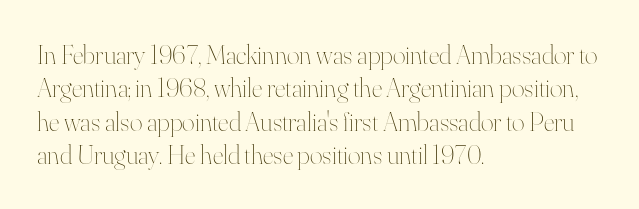
{"italic": "no", "bold": "no", "underline": "no", "align": "left", "line_spacing_ratio": 1.24, "letter_spacing": "normal", "letter_spacing_em": 0.0, "glyph_px": 27}
